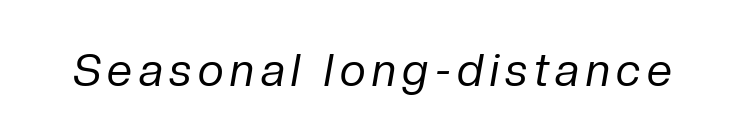
Q: Is the text bold? A: No.
Q: Is the text italic (slanted)? A: Yes, it leans right by about 10 degrees.
Q: Is the text underlined? A: No.
Q: Width (condensed, normal, or wide)? A: Normal.
Q: Stroke contrast? A: Low.
Q: x-height? A: Medium.
Q: Monospaced? A: No.
